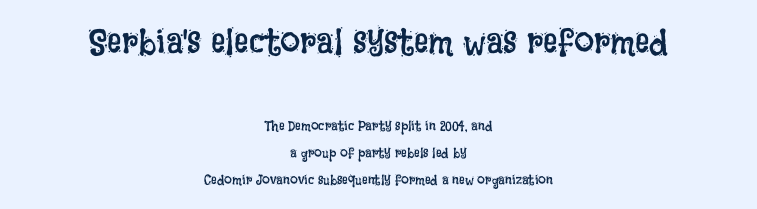
Q: Is the text bold? A: No.
Q: Is the text italic (slanted)? A: No, it is upright.
Q: Is the text underlined? A: No.
Q: How is the paragraph aligned? A: Centered.
Q: Is the spacing between letters normal or unusually wide? A: Normal.
Q: Is the spacing between lines tight, normal or loose? A: Loose.
Q: Which block of text is set in a larger size, the first (top) or the second (bottom)? A: The first (top) one.
Q: Width (condensed, normal, or wide)? A: Condensed.
Q: Stroke contrast? A: Low.
Q: x-height? A: Large.
Q: Monospaced? A: No.
